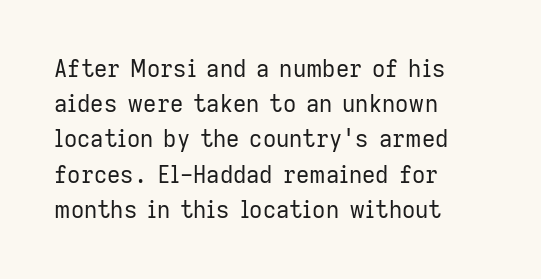
Q: Is the text bold? A: No.
Q: Is the text italic (slanted)? A: No, it is upright.
Q: Is the text underlined? A: No.
Q: How is the paragraph aligned? A: Left-aligned.
Q: Is the spacing between letters normal or unusually wide? A: Normal.
Q: Is the spacing between lines tight, normal or loose? A: Normal.
